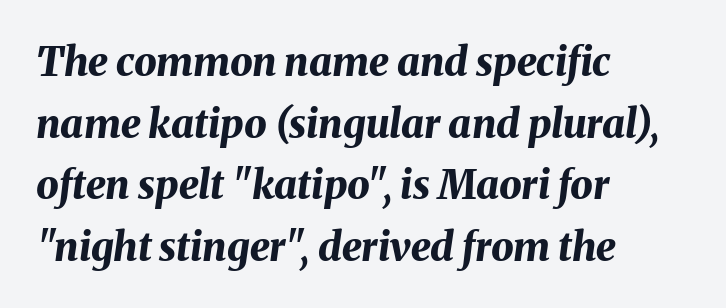
Evenly set lines give the paragraph a standard silhouette. A full-strength bold gives these letters their thick strokes. Italic? Definitely — the glyphs are oblique. Each row of text sits above clean, open space.
